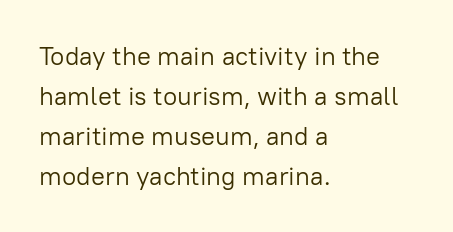
The image shows 26 px text type, upright; set left-aligned, normal line spacing (1.54x), normal letter spacing, not underlined.
